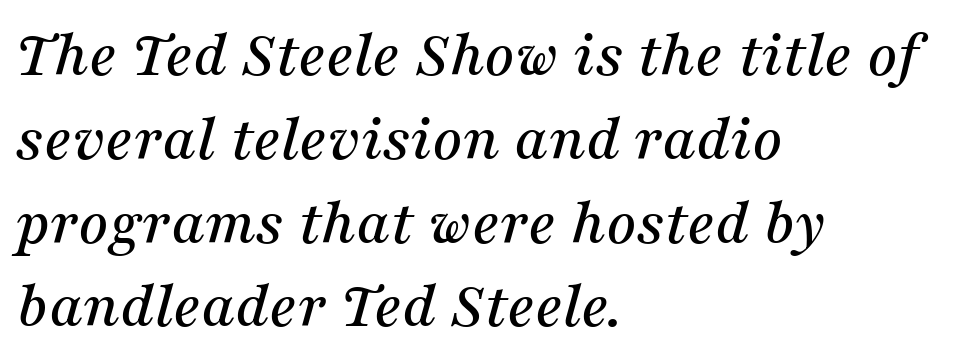
The image shows 66 px serif type, italic (leaning right); set left-aligned, normal line spacing (1.27x), normal letter spacing, not underlined; medium stroke contrast and a medium x-height.
